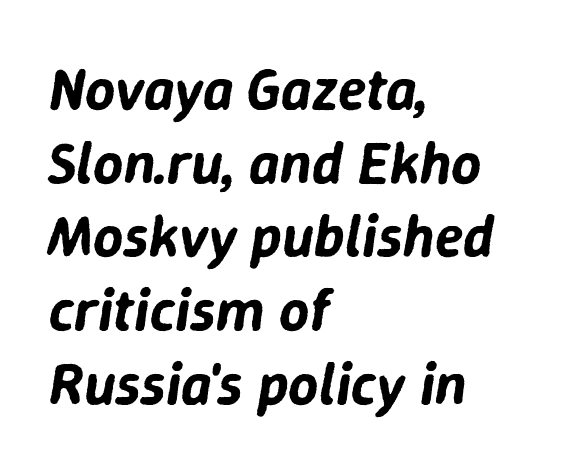
The image shows 59 px text type, italic (leaning right); set left-aligned, normal line spacing (1.25x), normal letter spacing, not underlined; low stroke contrast and a medium x-height.
